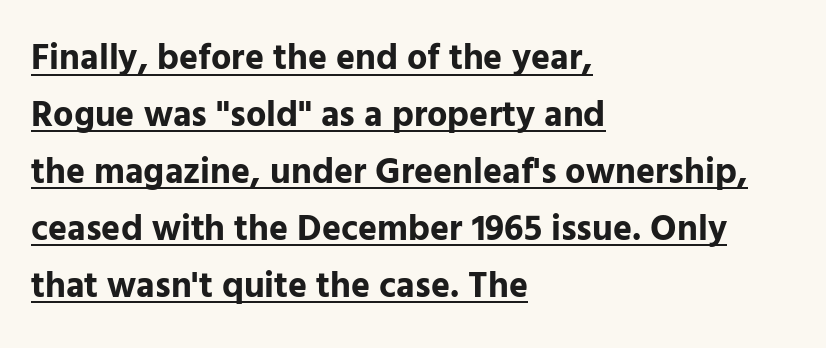
The image shows 36 px bold sans-serif type, upright; set left-aligned, normal line spacing (1.58x), normal letter spacing, underlined; low stroke contrast and a medium x-height.
